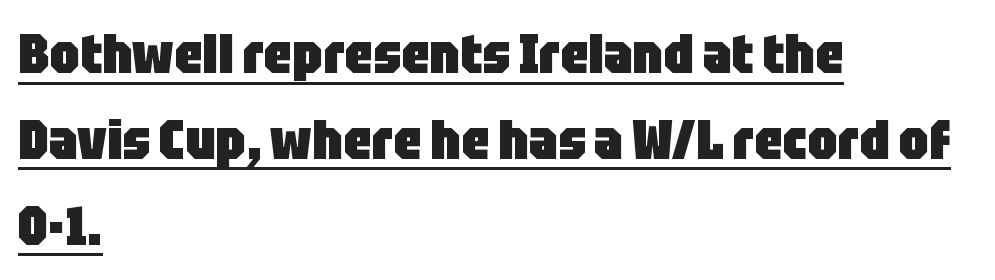
{"serif": "no", "italic": "no", "bold": "yes", "weight": "heavy", "width": "condensed", "stroke_contrast": "low", "x_height": "large", "monospaced": "no", "underline": "yes", "align": "left", "line_spacing": "normal", "line_spacing_ratio": 1.56, "letter_spacing": "normal", "letter_spacing_em": 0.0, "glyph_px": 55}
